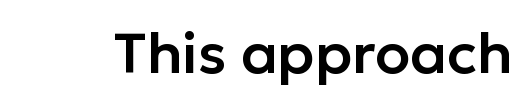
{"serif": "no", "italic": "no", "width": "normal", "stroke_contrast": "low", "x_height": "medium", "monospaced": "no", "underline": "no", "letter_spacing": "normal", "letter_spacing_em": 0.0, "glyph_px": 57}
